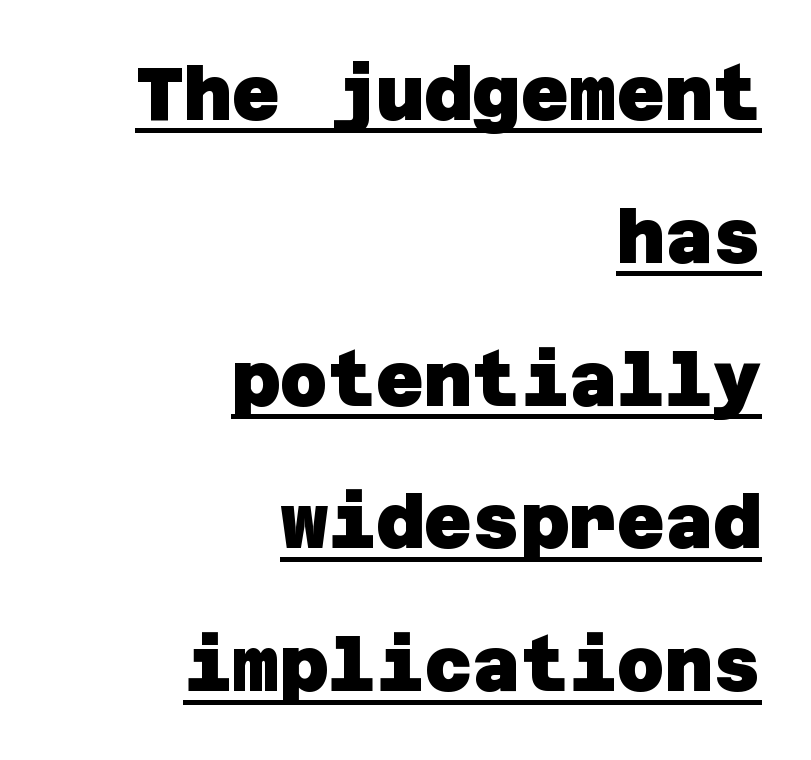
{"serif": "no", "bold": "yes", "weight": "heavy", "width": "normal", "stroke_contrast": "low", "x_height": "large", "underline": "yes", "align": "right", "line_spacing": "loose", "line_spacing_ratio": 1.93, "letter_spacing": "normal", "letter_spacing_em": 0.0, "glyph_px": 74}
